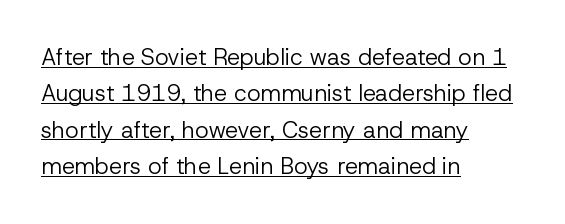
{"italic": "no", "bold": "no", "underline": "yes", "align": "left", "line_spacing": "normal", "line_spacing_ratio": 1.58, "letter_spacing": "normal", "letter_spacing_em": 0.0, "glyph_px": 23}
